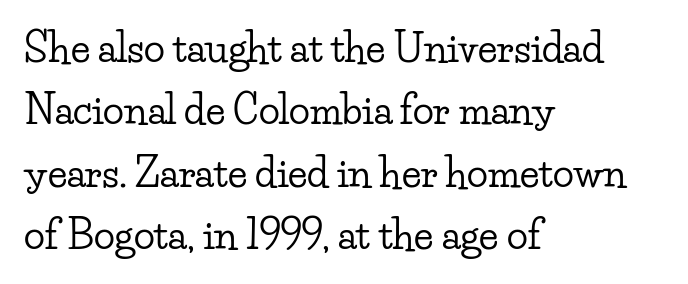
The letters advance in unequal steps, a hallmark of proportional type. Nope, not italic — everything's standing straight. Bare-footed words on every line. Old-style or modern, the face here clearly has serifs. The typesetter chose a ragged-right arrangement here. Honestly, the letter spacing is just normal — you wouldn't notice it.
